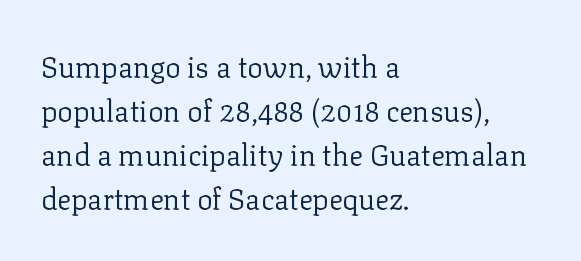
The image shows 29 px regular-weight serif type, upright; set left-aligned, normal line spacing (1.52x), normal letter spacing, not underlined; low stroke contrast and a medium x-height.
